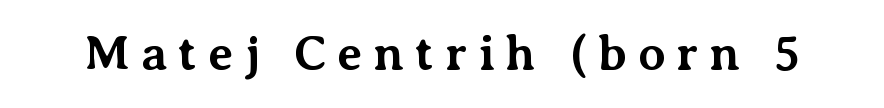
{"serif": "yes", "italic": "no", "bold": "yes", "weight": "bold", "width": "normal", "stroke_contrast": "medium", "x_height": "medium", "monospaced": "no", "underline": "no", "letter_spacing": "wide", "letter_spacing_em": 0.22, "glyph_px": 49}
